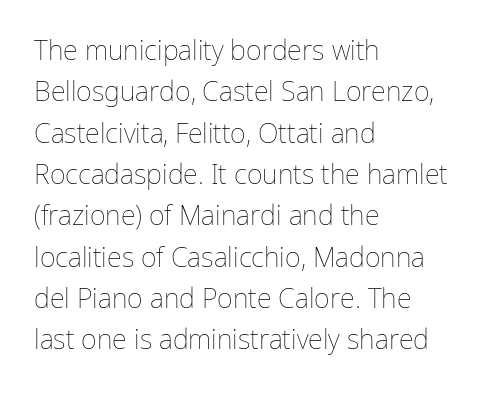
Q: Is the text bold? A: No.
Q: Is the text italic (slanted)? A: No, it is upright.
Q: Is the text underlined? A: No.
Q: How is the paragraph aligned? A: Left-aligned.
Q: Is the spacing between letters normal or unusually wide? A: Normal.
Q: Is the spacing between lines tight, normal or loose? A: Normal.
